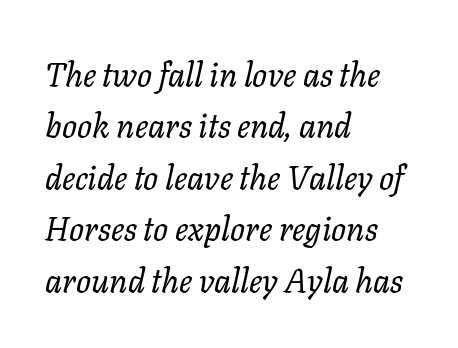
Q: Is the text bold? A: No.
Q: Is the text italic (slanted)? A: Yes, it leans right by about 11 degrees.
Q: Is the text underlined? A: No.
Q: How is the paragraph aligned? A: Left-aligned.
Q: Is the spacing between letters normal or unusually wide? A: Normal.
Q: Is the spacing between lines tight, normal or loose? A: Normal.
Q: Width (condensed, normal, or wide)? A: Normal.
Q: Stroke contrast? A: Low.
Q: x-height? A: Medium.
Q: Monospaced? A: No.
